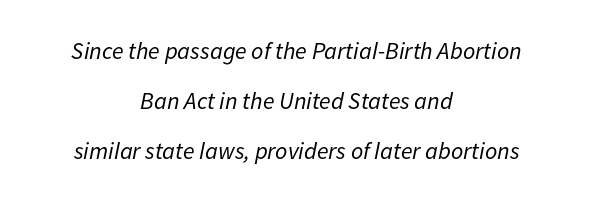
{"italic": "yes", "lean": "right", "slant_degrees": 11, "bold": "no", "underline": "no", "align": "center", "line_spacing": "loose", "line_spacing_ratio": 2.09, "letter_spacing": "normal", "letter_spacing_em": 0.0, "glyph_px": 24}
